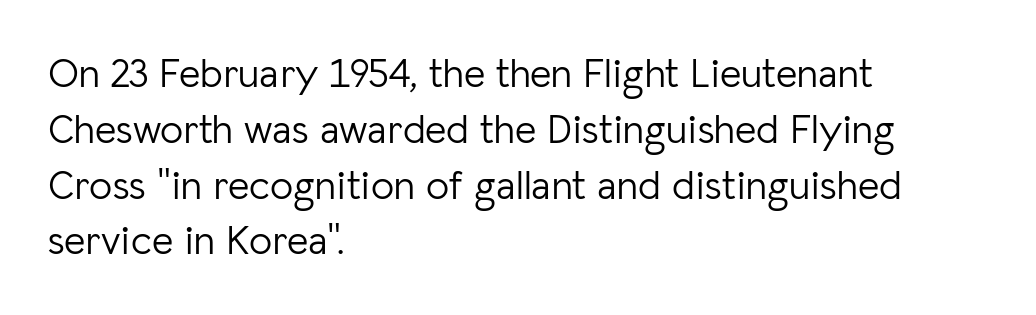
The image shows 41 px light sans-serif type, upright; set left-aligned, normal line spacing (1.36x), normal letter spacing, not underlined; low stroke contrast and a medium x-height.
